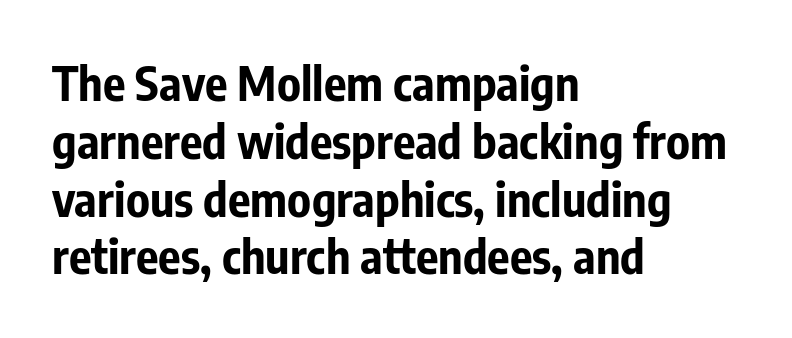
The image shows 47 px bold, condensed sans-serif type, upright; set left-aligned, line spacing 1.23x, normal letter spacing, not underlined; low stroke contrast and a medium x-height.
